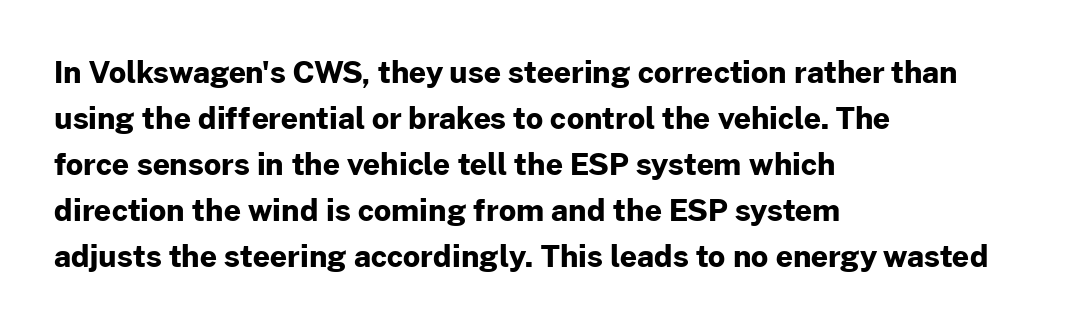
The image shows 30 px bold sans-serif type, upright; set left-aligned, normal line spacing (1.53x), normal letter spacing, not underlined; low stroke contrast and a medium x-height.
